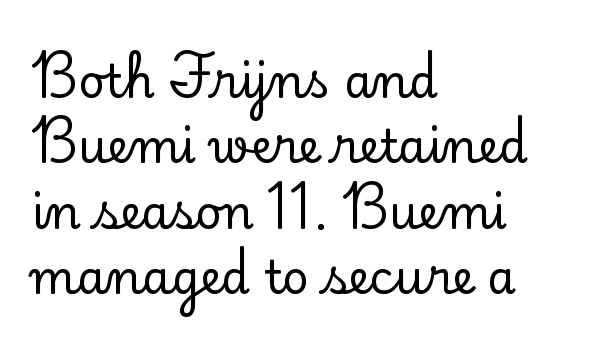
{"serif": "yes", "italic": "no", "width": "normal", "stroke_contrast": "low", "x_height": "small", "monospaced": "no", "underline": "no", "align": "left", "line_spacing": "normal", "line_spacing_ratio": 1.42, "letter_spacing": "normal", "letter_spacing_em": 0.0, "glyph_px": 46}
